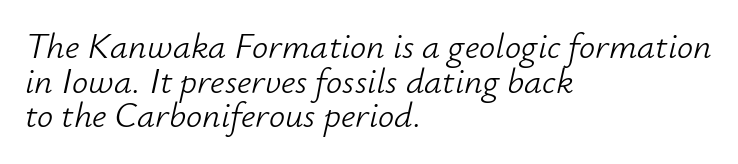
The image shows 36 px light type, italic (leaning right); set left-aligned, tight line spacing (0.96x), normal letter spacing, not underlined; low stroke contrast and a small x-height.
